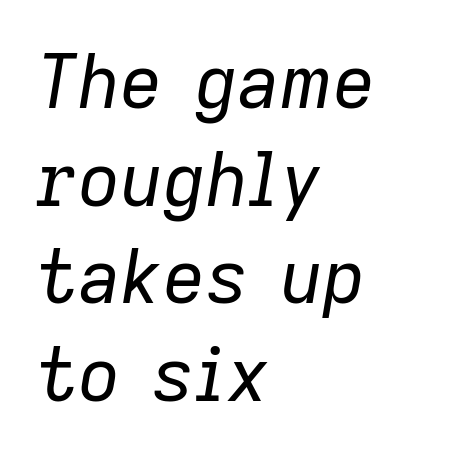
This block has exactly the height ordinary leading produces. Character widths vary here, with narrow letters taking less room than wide ones. This is oblique type, the kind used for emphasis or titles. Beneath every word, the page is bare.
